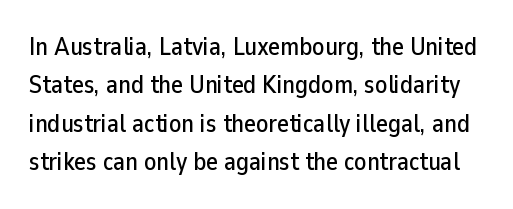
{"italic": "no", "underline": "no", "line_spacing": "normal", "line_spacing_ratio": 1.54, "letter_spacing": "normal", "letter_spacing_em": 0.0, "glyph_px": 25}
